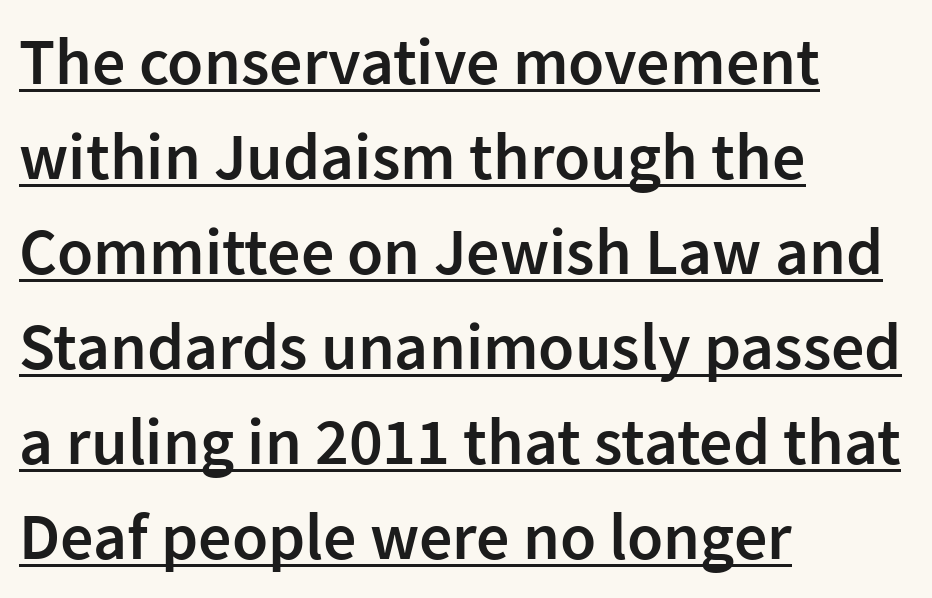
The image shows 66 px semibold sans-serif type, upright; set left-aligned, normal line spacing (1.44x), normal letter spacing, underlined; low stroke contrast and a medium x-height.
